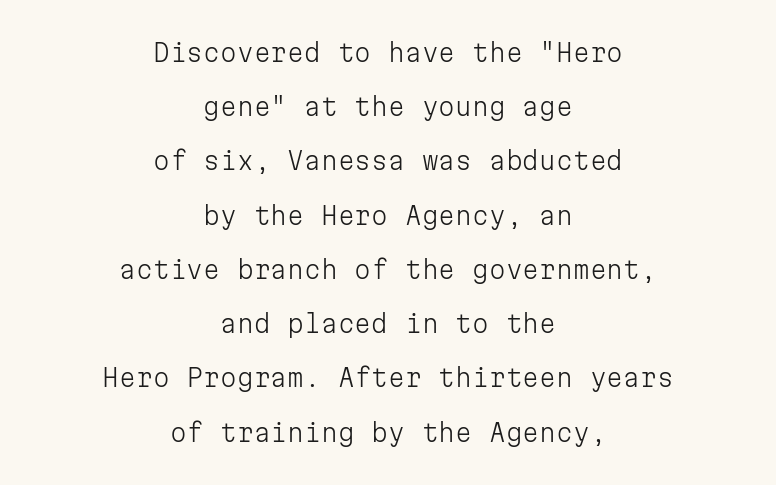
{"italic": "no", "bold": "no", "underline": "no", "align": "center", "line_spacing": "loose", "line_spacing_ratio": 2.26, "letter_spacing": "normal", "letter_spacing_em": 0.0, "glyph_px": 24}
